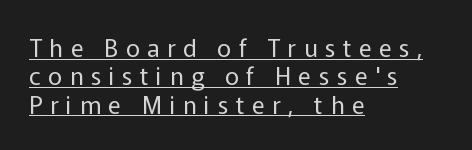
Descenders here cross a horizontal rule under the line. Compared with typical body copy, the letter spacing here is much looser. Nothing heavy about these letters — not bold at all. When letters stand straight like this, we call the style roman or upright. The rag falls on the right side of this text block.
